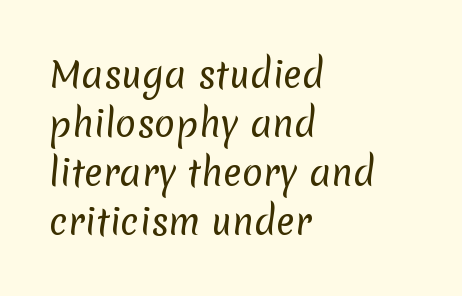
The image shows 35 px regular-weight sans-serif type; set left-aligned, normal line spacing (1.4x), normal letter spacing, not underlined; low stroke contrast and a medium x-height.
